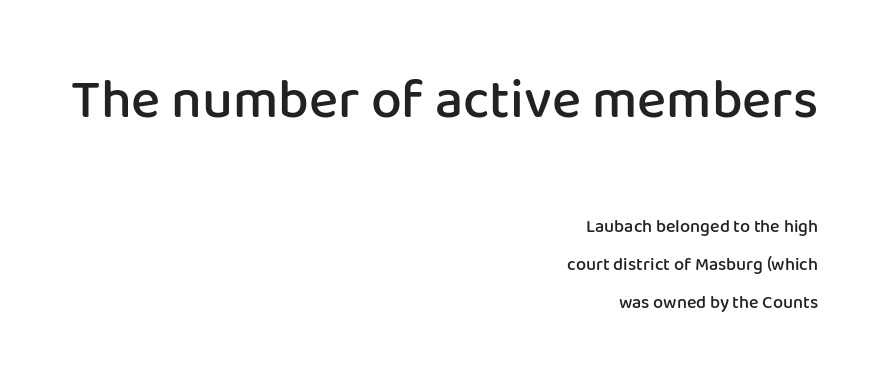
Q: Is the text bold? A: Semi-bold.
Q: Is the text italic (slanted)? A: No, it is upright.
Q: Is the typeface a serif or a sans-serif typeface? A: Sans-serif.
Q: Is the text underlined? A: No.
Q: How is the paragraph aligned? A: Right-aligned.
Q: Is the spacing between letters normal or unusually wide? A: Normal.
Q: Is the spacing between lines tight, normal or loose? A: Loose.
Q: Which block of text is set in a larger size, the first (top) or the second (bottom)? A: The first (top) one.
Q: Width (condensed, normal, or wide)? A: Normal.
Q: Stroke contrast? A: Low.
Q: x-height? A: Medium.
Q: Monospaced? A: No.
